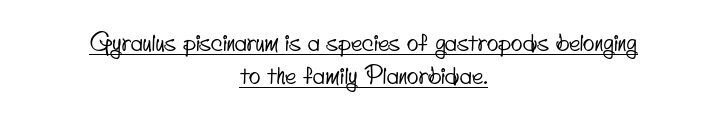
A typographer would call this underscored text. One glance says typical: line gaps are just what's usual. How are the letters spaced? Ordinarily, with no added tracking. Horizontal alignment here is central, giving a formal, balanced look.
